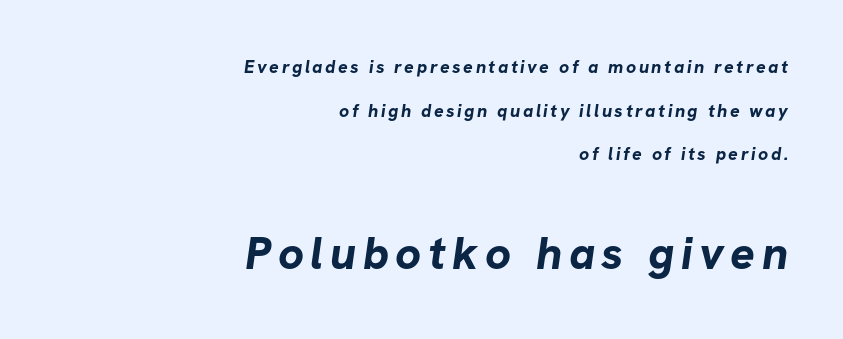
The image shows 46 px bold sans-serif type; set right-aligned, loose line spacing (2.43x), not underlined; the second (bottom) block is 2.56x larger; low stroke contrast and a medium x-height.
